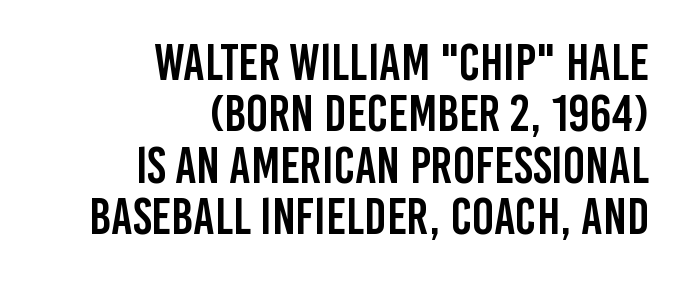
Q: Is the text italic (slanted)? A: No, it is upright.
Q: Is the typeface a serif or a sans-serif typeface? A: Sans-serif.
Q: Is the text underlined? A: No.
Q: How is the paragraph aligned? A: Right-aligned.
Q: Is the spacing between letters normal or unusually wide? A: Normal.
Q: Is the spacing between lines tight, normal or loose? A: Tight.
Q: Width (condensed, normal, or wide)? A: Condensed.
Q: Stroke contrast? A: Low.
Q: x-height? A: Large.
Q: Monospaced? A: No.
